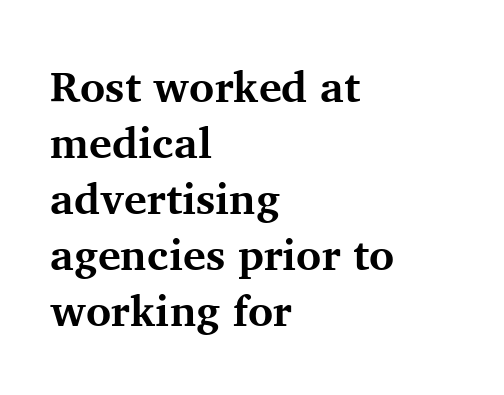
{"serif": "yes", "italic": "no", "bold": "yes", "weight": "bold", "width": "normal", "stroke_contrast": "medium", "x_height": "medium", "monospaced": "no", "underline": "no", "align": "left", "line_spacing": "normal", "line_spacing_ratio": 1.3, "letter_spacing": "normal", "letter_spacing_em": 0.0, "glyph_px": 43}
